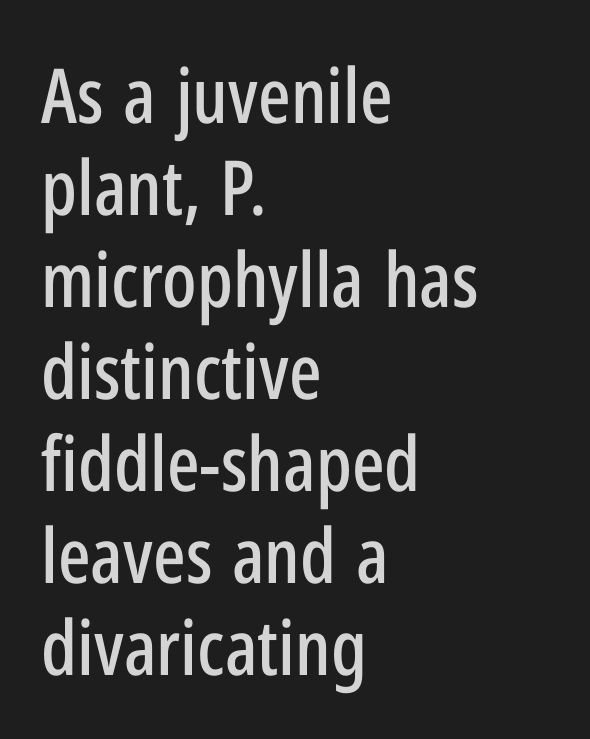
The image shows 76 px condensed sans-serif type, upright; set left-aligned, line spacing 1.21x, normal letter spacing, not underlined; low stroke contrast and a medium x-height.
